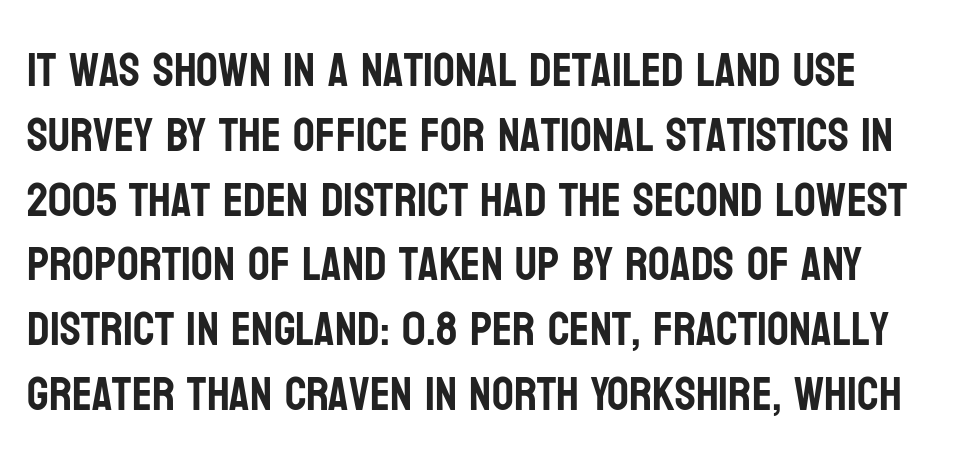
A typesetter would call this zero additional tracking. These lines are rendered in a variable-pitch font. Unlike a traditional serif, this face leaves its strokes unadorned. The words here are not underlined. Layout note: lines flush left. Posture: straight, roman, zero tilt.
